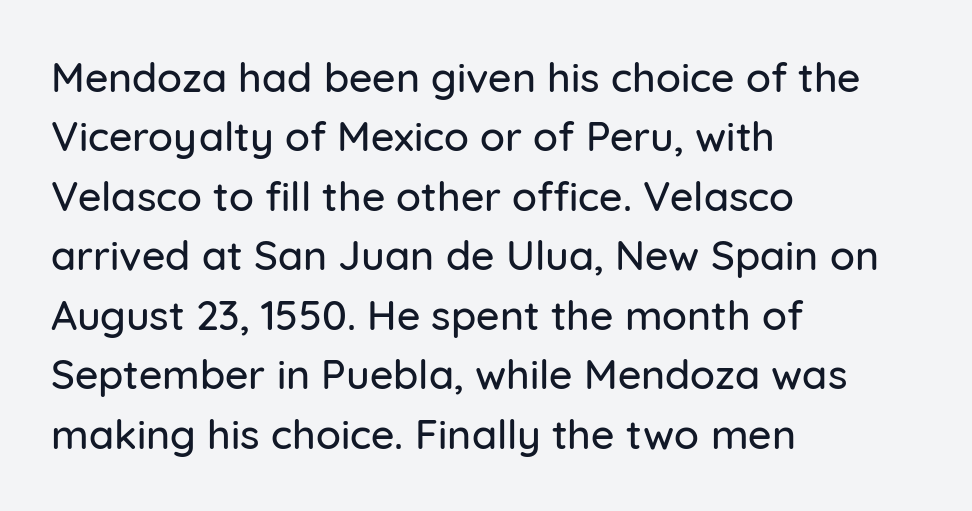
Q: Is the text italic (slanted)? A: No, it is upright.
Q: Is the typeface a serif or a sans-serif typeface? A: Sans-serif.
Q: Is the text underlined? A: No.
Q: How is the paragraph aligned? A: Left-aligned.
Q: Is the spacing between letters normal or unusually wide? A: Normal.
Q: Is the spacing between lines tight, normal or loose? A: Normal.
Q: Width (condensed, normal, or wide)? A: Normal.
Q: Stroke contrast? A: Low.
Q: x-height? A: Medium.
Q: Monospaced? A: No.
